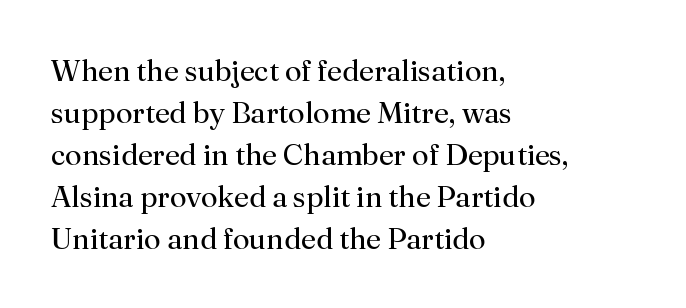
The words here are not underlined. The text block is weighted toward the left margin, trailing off unevenly rightward. On a weight scale, this lands at 450 or below. Tracking value appears to be zero — textbook default spacing. The letters stand upright; this is a roman face.
